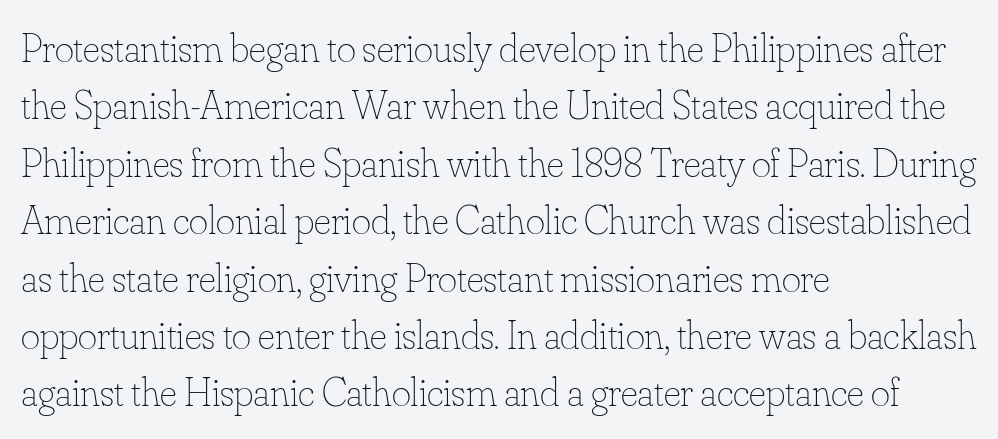
Q: Is the text bold? A: No.
Q: Is the text italic (slanted)? A: No, it is upright.
Q: Is the text underlined? A: No.
Q: How is the paragraph aligned? A: Left-aligned.
Q: Is the spacing between letters normal or unusually wide? A: Normal.
Q: Is the spacing between lines tight, normal or loose? A: Normal.
Q: Width (condensed, normal, or wide)? A: Normal.
Q: Stroke contrast? A: Low.
Q: x-height? A: Small.
Q: Monospaced? A: No.
